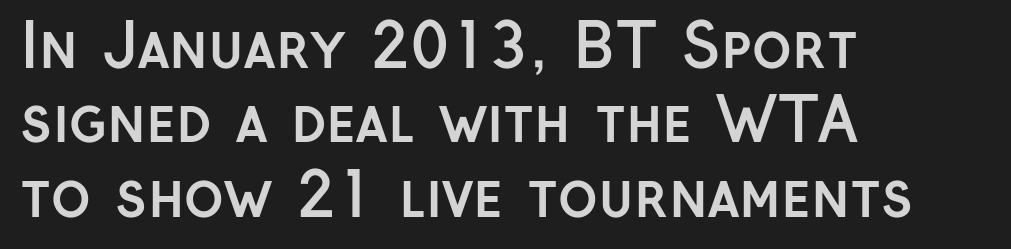
Q: Is the text bold? A: Yes.
Q: Is the text italic (slanted)? A: No, it is upright.
Q: Is the typeface a serif or a sans-serif typeface? A: Sans-serif.
Q: Is the text underlined? A: No.
Q: How is the paragraph aligned? A: Left-aligned.
Q: Is the spacing between letters normal or unusually wide? A: Normal.
Q: Width (condensed, normal, or wide)? A: Normal.
Q: Stroke contrast? A: Low.
Q: x-height? A: Medium.
Q: Monospaced? A: No.
